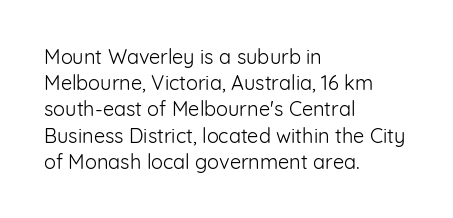
No chunkiness to these letters — they're not bold. Alignment: flush left. Do the letters lean? They stand straight. Horizontal bands of white between lines are of average thickness. Has an underline been added? It has not. Is the letter spacing exaggerated? No — it looks like the ordinary default.
